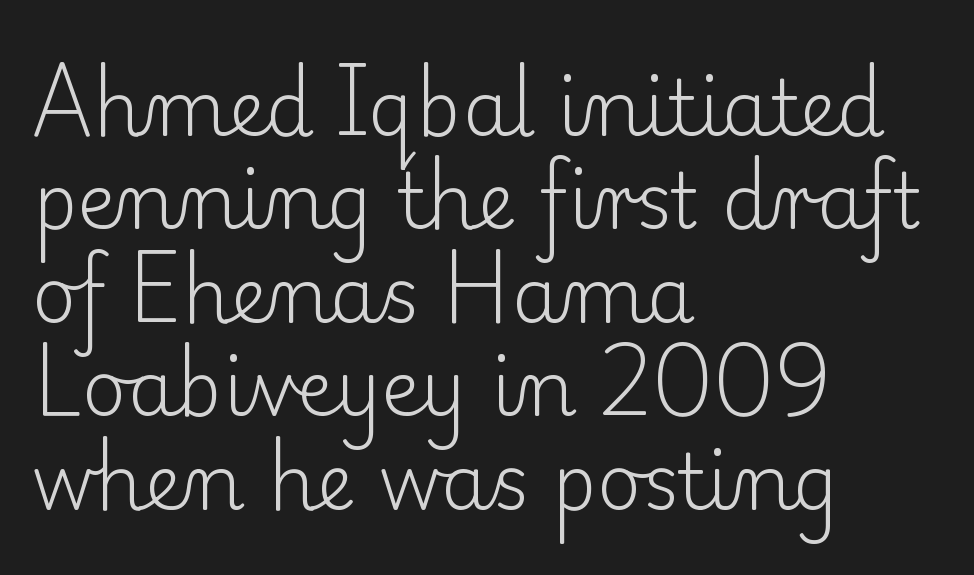
{"italic": "no", "bold": "no", "weight": "light", "width": "normal", "stroke_contrast": "low", "x_height": "small", "monospaced": "no", "underline": "no", "align": "left", "line_spacing_ratio": 1.23, "letter_spacing": "normal", "letter_spacing_em": 0.0, "glyph_px": 76}
